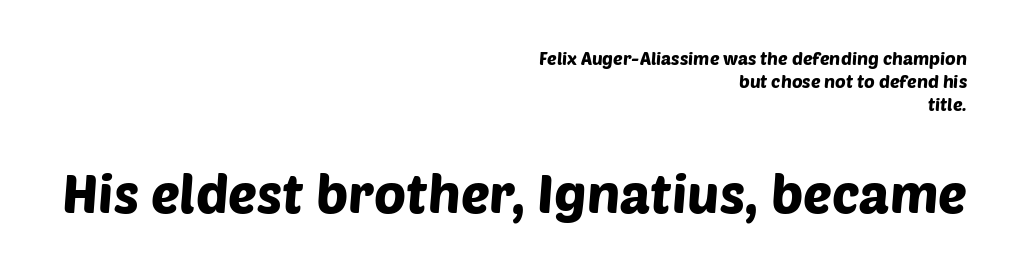
The image shows 54 px sans-serif type; set right-aligned, normal line spacing (1.28x), normal letter spacing, not underlined; the second (bottom) block is 3.0x larger; low stroke contrast and a large x-height.
